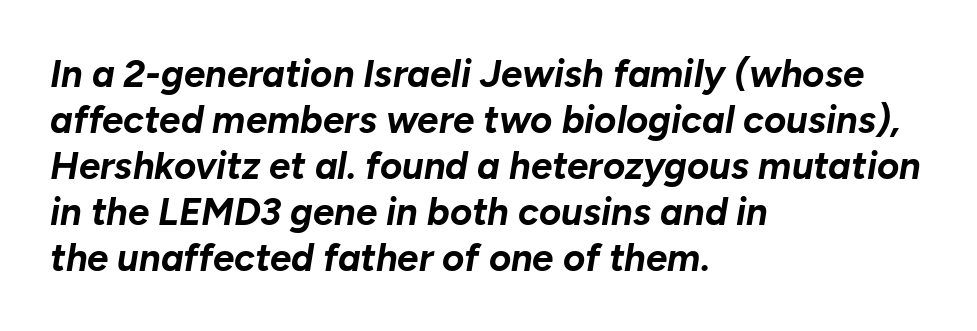
Q: Is the text bold? A: Yes.
Q: Is the text italic (slanted)? A: Yes, it leans right by about 10 degrees.
Q: Is the text underlined? A: No.
Q: How is the paragraph aligned? A: Left-aligned.
Q: Is the spacing between letters normal or unusually wide? A: Normal.
Q: Width (condensed, normal, or wide)? A: Normal.
Q: Stroke contrast? A: Low.
Q: x-height? A: Medium.
Q: Monospaced? A: No.
